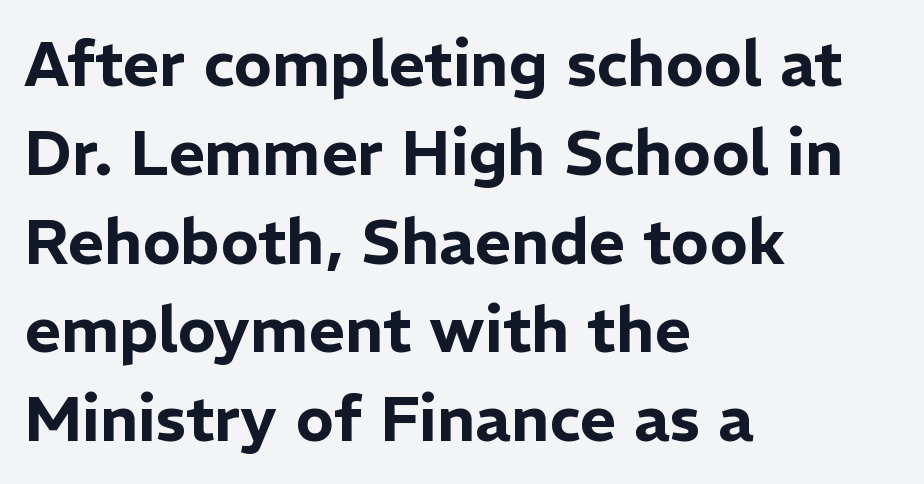
Note: no serifs on the glyphs. This sample has the flowing, uneven cadence of proportional lettering. A normal amount of white space separates one row of letters from the next. This is the regular roman posture of the typeface. A bare baseline throughout the passage.
